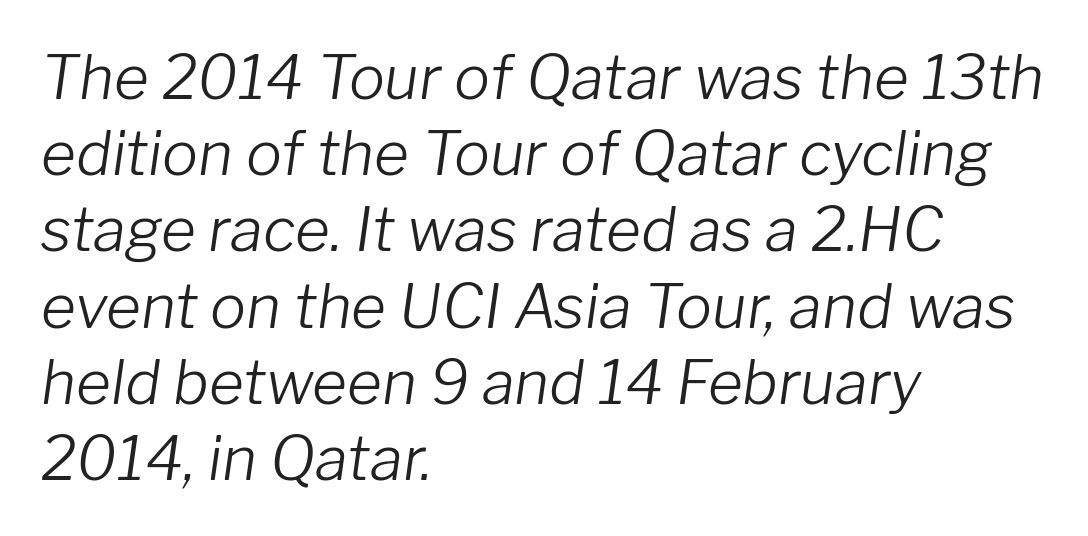
{"italic": "yes", "lean": "right", "slant_degrees": 8, "bold": "no", "weight": "light", "width": "normal", "stroke_contrast": "low", "x_height": "medium", "monospaced": "no", "underline": "no", "align": "left", "line_spacing": "normal", "line_spacing_ratio": 1.27, "letter_spacing": "normal", "letter_spacing_em": 0.0, "glyph_px": 60}
